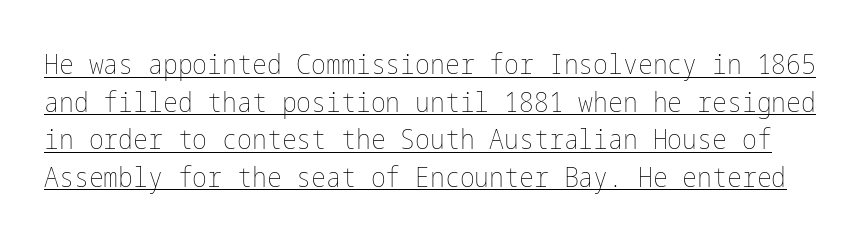
Q: Is the text bold? A: No.
Q: Is the text italic (slanted)? A: No, it is upright.
Q: Is the text underlined? A: Yes.
Q: Is the spacing between letters normal or unusually wide? A: Normal.
Q: Is the spacing between lines tight, normal or loose? A: Normal.
Q: Width (condensed, normal, or wide)? A: Condensed.
Q: Stroke contrast? A: Low.
Q: x-height? A: Medium.
